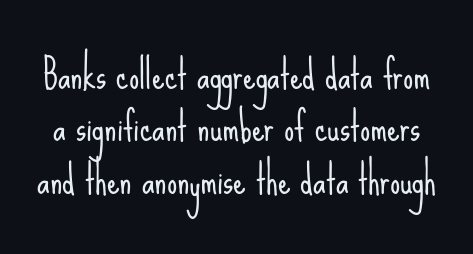
The image shows 40 px light, condensed sans-serif type, upright; set normal line spacing (1.31x), normal letter spacing, not underlined; low stroke contrast and a small x-height.
